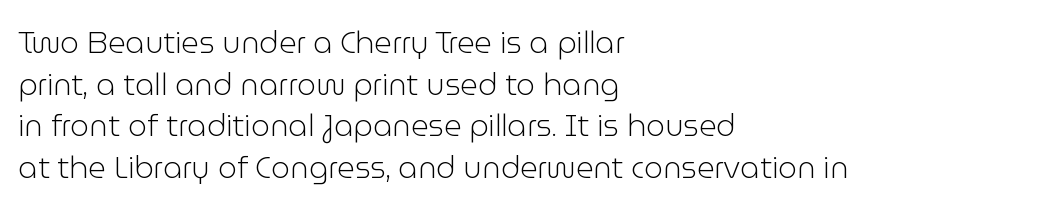
Any mark beneath the type? The region is blank. Characters remain perfectly vertical along every line. These lines are set flush left with a ragged right edge. Each letter keeps its own natural width here, so spacing adapts to shape. To sum up the face: it is a sans, with no serifs. A light-to-regular cut is what we see here.
